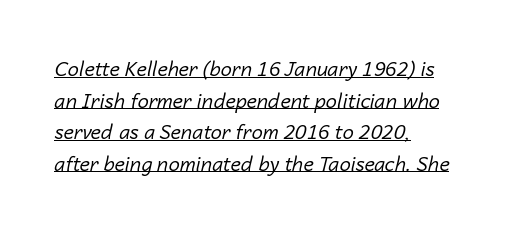
Designer's note — italics engaged. Caption: multi-line text, flush left, ragged right. Vertical spacing — default. Observe the ordinary spacing: letters are neighbours, not strangers. The rendered words wear a rule along their underside. The characters are drawn with everyday or finer stroke widths.
